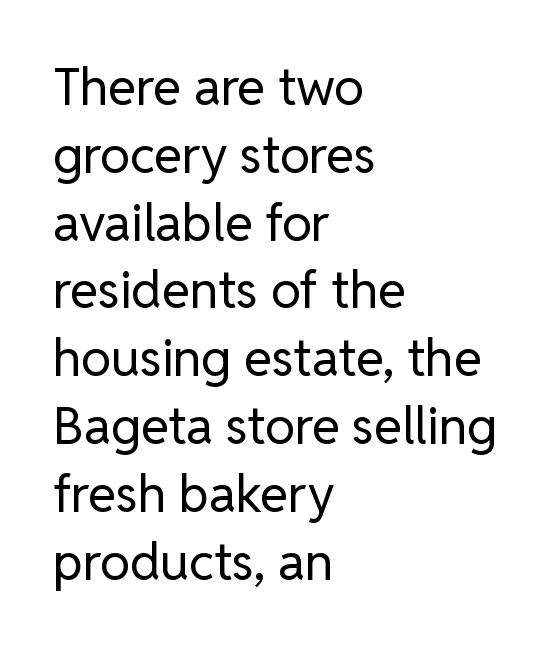
{"serif": "no", "italic": "no", "bold": "no", "weight": "regular", "width": "normal", "stroke_contrast": "low", "x_height": "medium", "monospaced": "no", "underline": "no", "align": "left", "line_spacing": "normal", "line_spacing_ratio": 1.33, "letter_spacing": "normal", "letter_spacing_em": 0.0, "glyph_px": 51}
